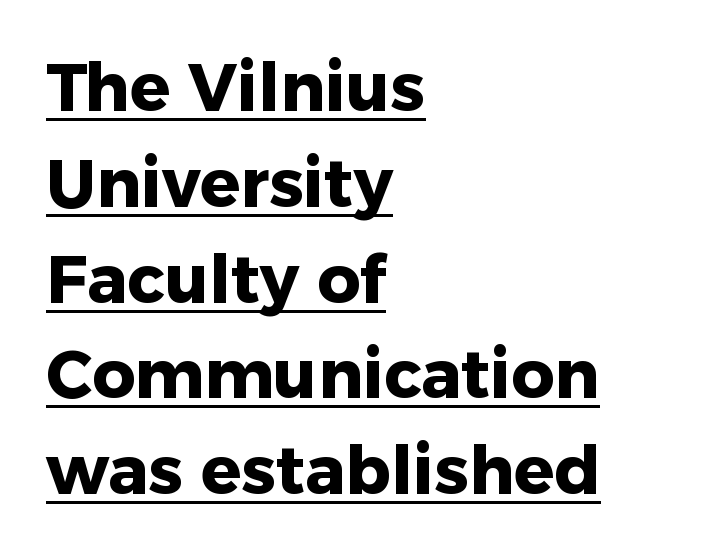
{"serif": "no", "italic": "no", "bold": "yes", "weight": "heavy", "width": "normal", "stroke_contrast": "low", "x_height": "medium", "monospaced": "no", "underline": "yes", "align": "left", "line_spacing": "normal", "line_spacing_ratio": 1.43, "letter_spacing": "normal", "letter_spacing_em": 0.0, "glyph_px": 67}
